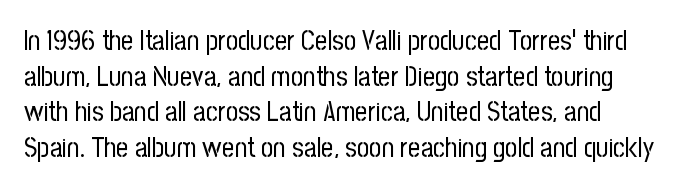
Only glyphs here, with clear space below each row. Does extra space separate the letters? No, they use regular spacing. Style check: upright. This sample keeps an unexceptional amount of space between lines. No extra ink here — the face is not bold.
